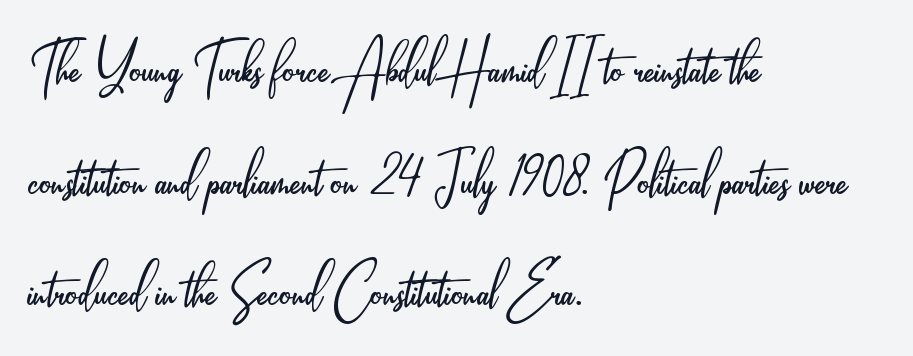
The image shows 75 px light, condensed sans-serif type; set left-aligned, normal line spacing (1.49x), normal letter spacing, not underlined; low stroke contrast and a small x-height.
